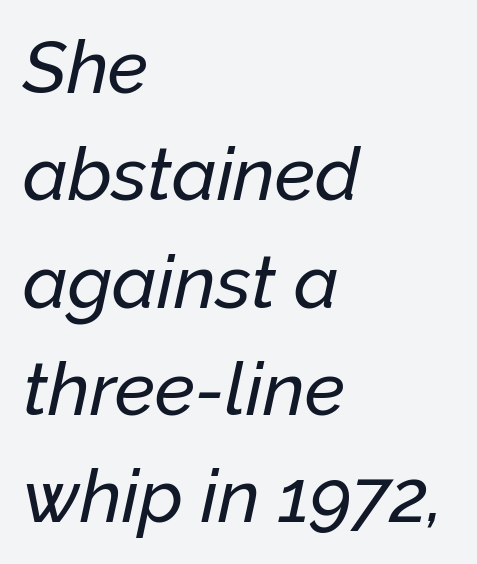
Posture: slanted. Each letter keeps its own natural width here, so spacing adapts to shape. These lines sit exactly where default settings would place them. These lines stack with their left ends in a neat column.
